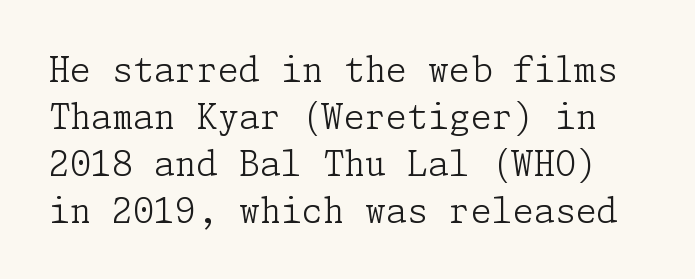
Q: Is the text bold? A: No.
Q: Is the text italic (slanted)? A: No, it is upright.
Q: Is the typeface a serif or a sans-serif typeface? A: Serif.
Q: Is the text underlined? A: No.
Q: Is the spacing between letters normal or unusually wide? A: Normal.
Q: Is the spacing between lines tight, normal or loose? A: Normal.
Q: Width (condensed, normal, or wide)? A: Normal.
Q: Stroke contrast? A: Low.
Q: x-height? A: Medium.
